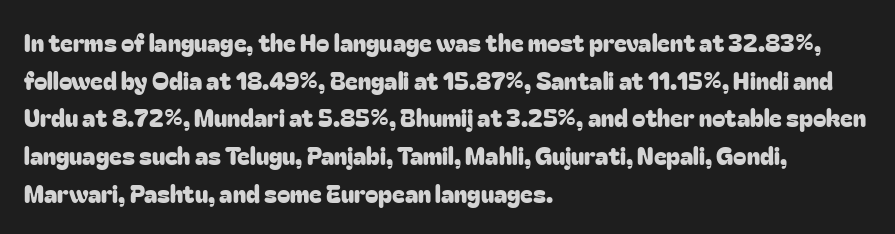
{"italic": "no", "underline": "no", "align": "left", "line_spacing": "normal", "line_spacing_ratio": 1.57, "letter_spacing": "normal", "letter_spacing_em": 0.0, "glyph_px": 24}
